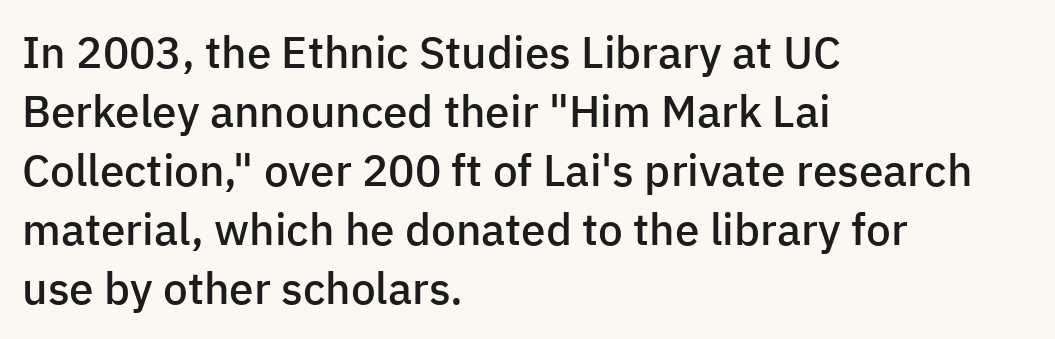
The image shows 44 px semibold sans-serif type, upright; set left-aligned, normal line spacing (1.34x), normal letter spacing, not underlined; low stroke contrast and a medium x-height.
